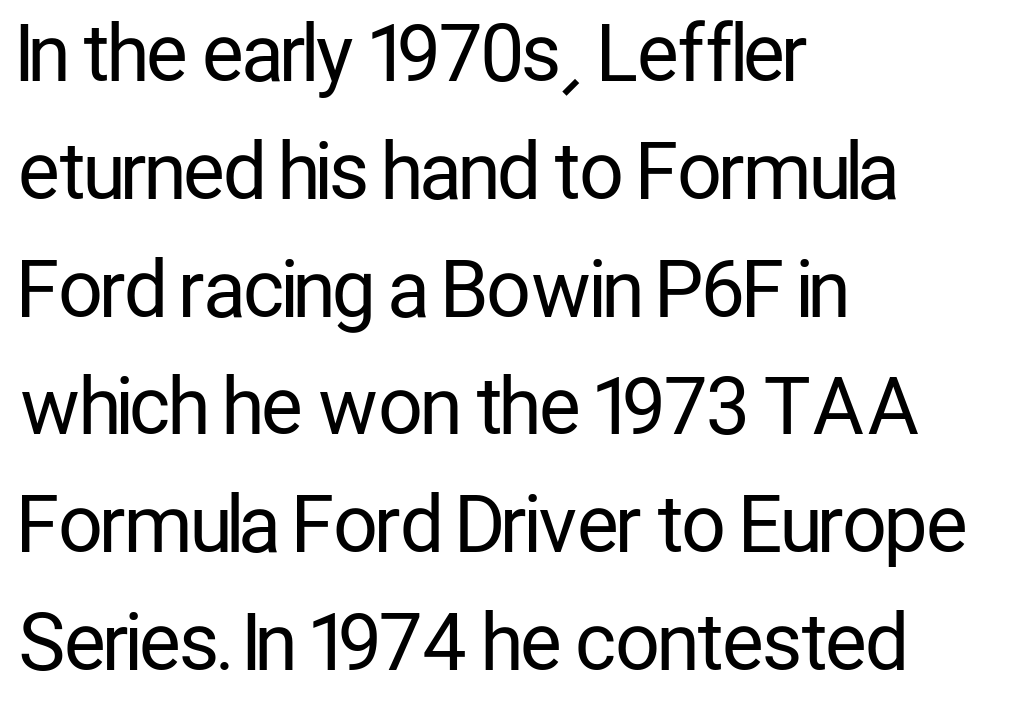
Q: Is the text bold? A: No.
Q: Is the text italic (slanted)? A: No, it is upright.
Q: Is the typeface a serif or a sans-serif typeface? A: Sans-serif.
Q: Is the text underlined? A: No.
Q: How is the paragraph aligned? A: Left-aligned.
Q: Is the spacing between letters normal or unusually wide? A: Normal.
Q: Is the spacing between lines tight, normal or loose? A: Normal.
Q: Width (condensed, normal, or wide)? A: Condensed.
Q: Stroke contrast? A: Low.
Q: x-height? A: Medium.
Q: Monospaced? A: No.
